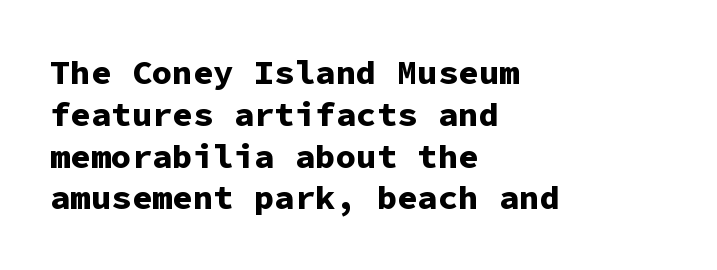
{"serif": "no", "italic": "no", "bold": "yes", "weight": "bold", "width": "normal", "stroke_contrast": "low", "x_height": "medium", "monospaced": "yes", "underline": "no", "align": "left", "line_spacing_ratio": 1.23, "letter_spacing": "normal", "letter_spacing_em": 0.0, "glyph_px": 34}
